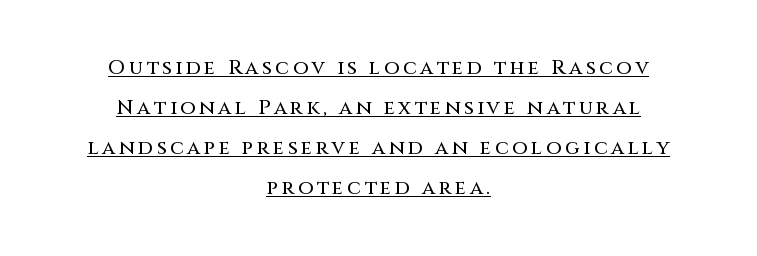
{"italic": "no", "underline": "yes", "align": "center", "line_spacing": "loose", "line_spacing_ratio": 2.0, "glyph_px": 20}
